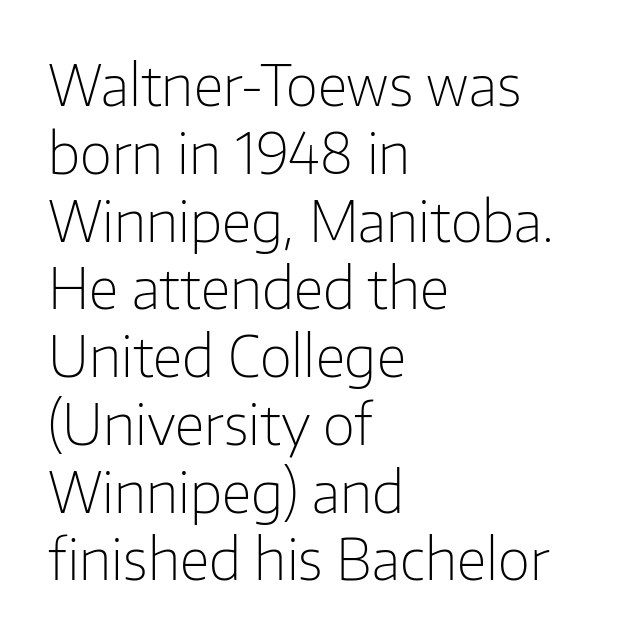
{"serif": "no", "italic": "no", "bold": "no", "weight": "light", "width": "normal", "stroke_contrast": "low", "x_height": "medium", "monospaced": "no", "underline": "no", "align": "left", "line_spacing_ratio": 1.21, "letter_spacing": "normal", "letter_spacing_em": 0.0, "glyph_px": 56}
